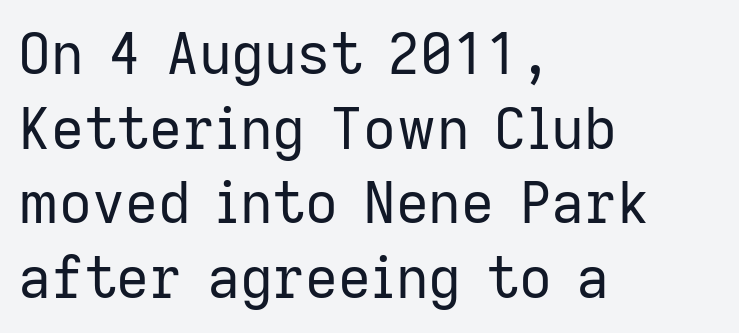
Q: Is the text bold? A: No.
Q: Is the text italic (slanted)? A: No, it is upright.
Q: Is the typeface a serif or a sans-serif typeface? A: Sans-serif.
Q: Is the text underlined? A: No.
Q: How is the paragraph aligned? A: Left-aligned.
Q: Is the spacing between letters normal or unusually wide? A: Normal.
Q: Is the spacing between lines tight, normal or loose? A: Normal.
Q: Width (condensed, normal, or wide)? A: Normal.
Q: Stroke contrast? A: Low.
Q: x-height? A: Medium.
Q: Monospaced? A: No.
